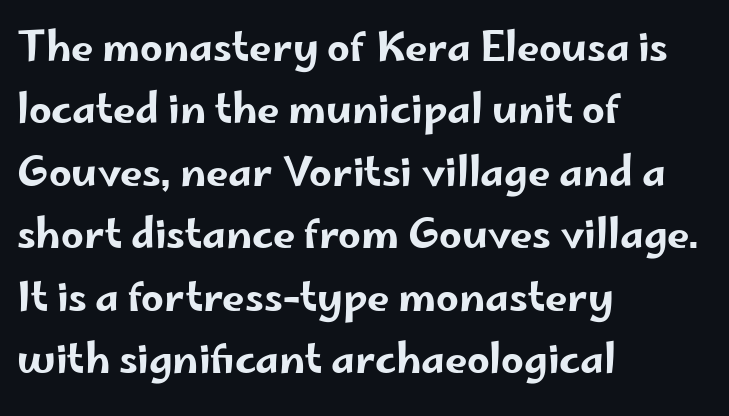
The image shows 40 px wide sans-serif type, upright; set left-aligned, normal line spacing (1.56x), normal letter spacing, not underlined; low stroke contrast and a small x-height.
